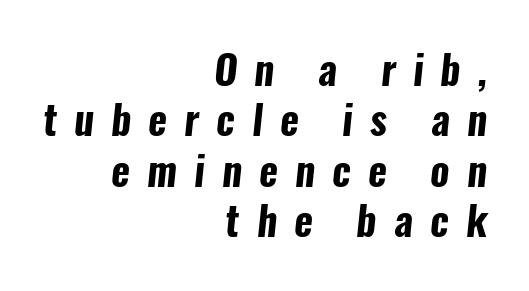
Q: Is the text bold? A: Yes.
Q: Is the typeface a serif or a sans-serif typeface? A: Sans-serif.
Q: Is the text underlined? A: No.
Q: How is the paragraph aligned? A: Right-aligned.
Q: Is the spacing between letters normal or unusually wide? A: Unusually wide.
Q: Is the spacing between lines tight, normal or loose? A: Normal.
Q: Width (condensed, normal, or wide)? A: Condensed.
Q: Stroke contrast? A: Low.
Q: x-height? A: Medium.
Q: Monospaced? A: No.
